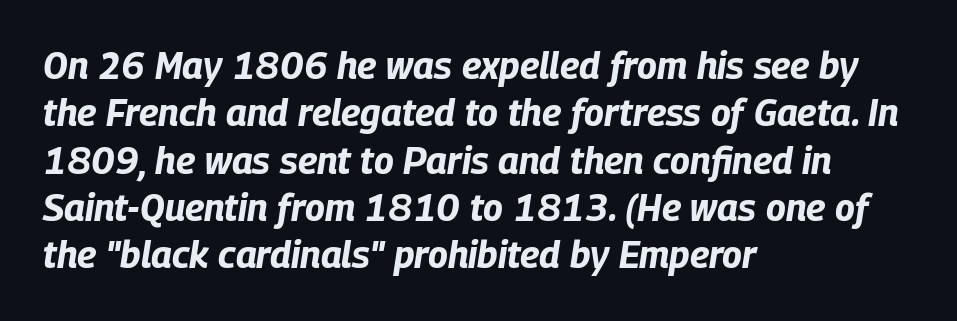
{"italic": "yes", "lean": "right", "slant_degrees": 9, "bold": "yes", "weight": "bold", "width": "condensed", "stroke_contrast": "low", "x_height": "large", "monospaced": "no", "underline": "no", "align": "left", "line_spacing": "normal", "line_spacing_ratio": 1.28, "letter_spacing": "normal", "letter_spacing_em": 0.0, "glyph_px": 37}
